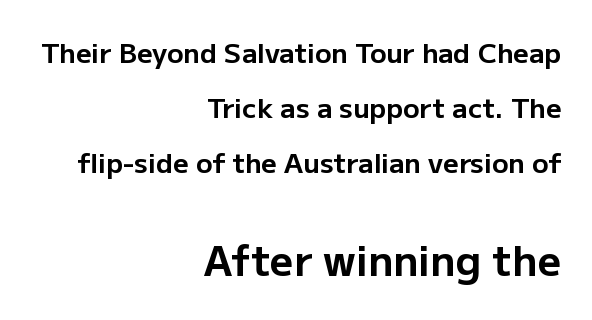
Interline gaps are noticeably wide in this sample. You can tell it's not italic because the verticals are truly vertical. Words appear dense and cohesive because spacing is normal. This rendering employs a face without finishing strokes, i.e., a sans-serif.
